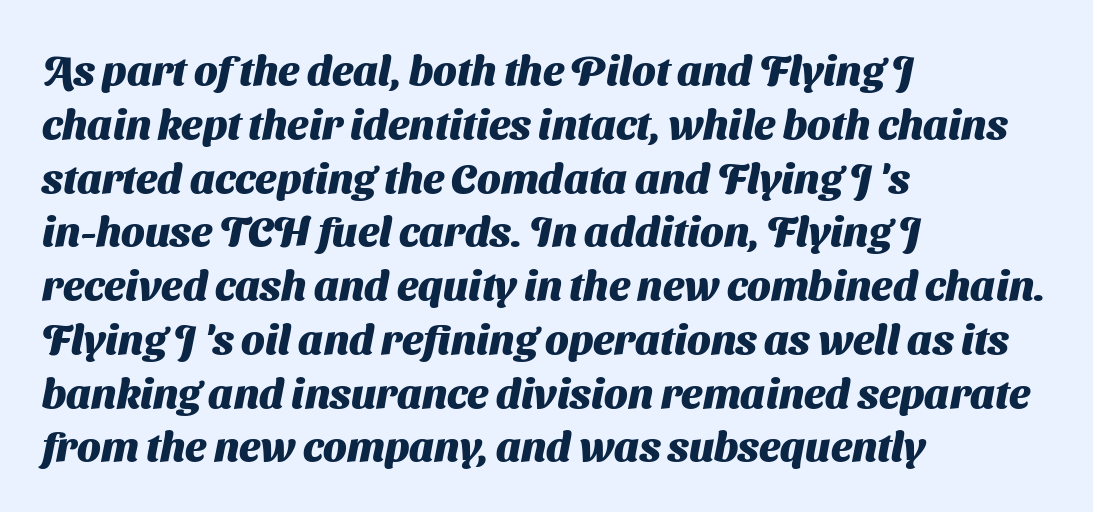
Q: Is the text bold? A: Yes.
Q: Is the typeface a serif or a sans-serif typeface? A: Sans-serif.
Q: Is the text underlined? A: No.
Q: How is the paragraph aligned? A: Left-aligned.
Q: Is the spacing between letters normal or unusually wide? A: Normal.
Q: Is the spacing between lines tight, normal or loose? A: Normal.
Q: Width (condensed, normal, or wide)? A: Normal.
Q: Stroke contrast? A: Medium.
Q: x-height? A: Medium.
Q: Monospaced? A: No.
